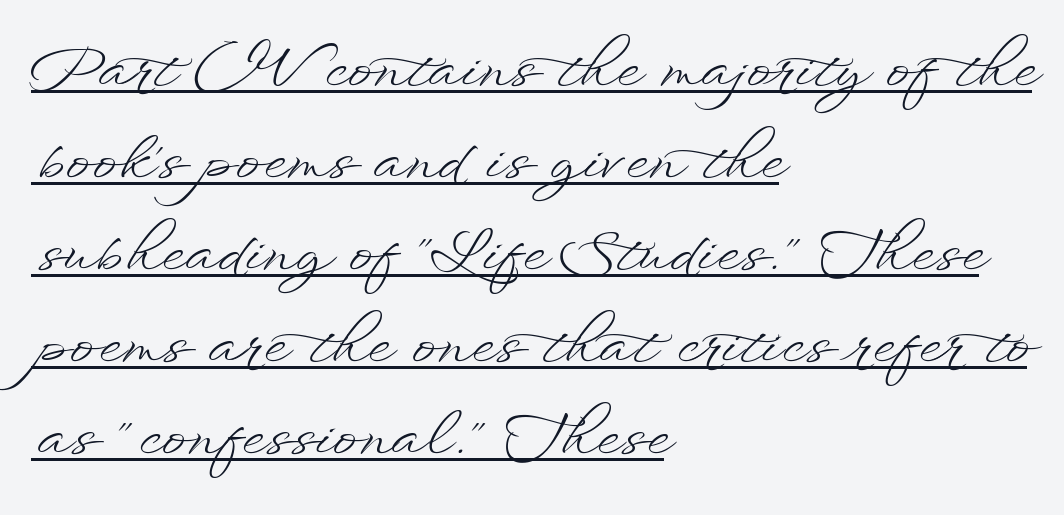
{"bold": "no", "weight": "light", "width": "wide", "stroke_contrast": "low", "x_height": "small", "monospaced": "no", "underline": "yes", "align": "left", "line_spacing": "normal", "line_spacing_ratio": 1.56, "letter_spacing": "normal", "letter_spacing_em": 0.0, "glyph_px": 59}
